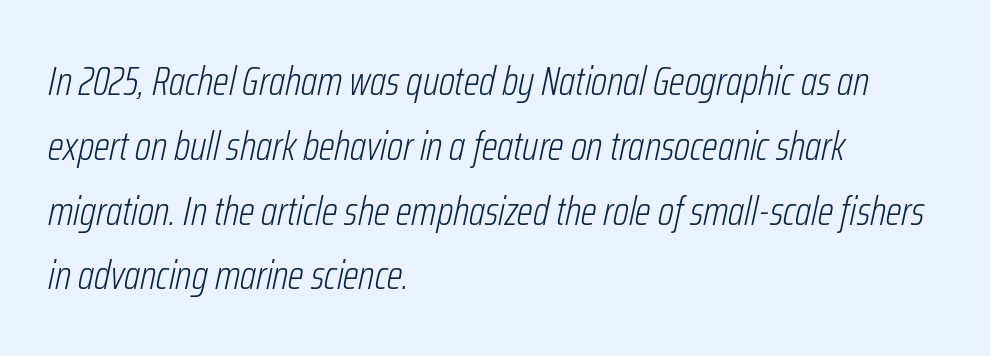
The image shows 41 px light, condensed type, italic (leaning right); set left-aligned, normal line spacing (1.58x), normal letter spacing, not underlined; low stroke contrast and a medium x-height.
